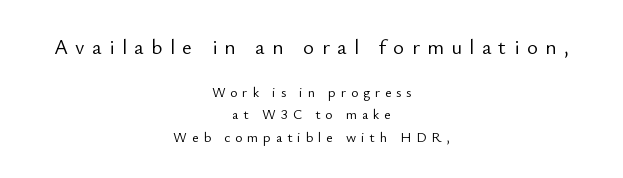
A light-to-regular cut is what we see here. You get the large type first, then a drop to smaller type. Quick note: interline space is typical. Notice how the stems are strictly vertical — no italics here. A student would call this center alignment; a typographer would say set centered.
